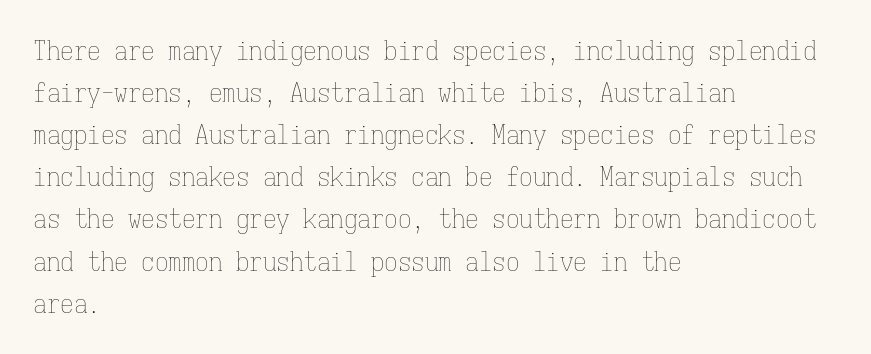
Each new line begins a customary step beneath the previous one. The passage shown is not underscored anywhere. Weight: not bold — regular or lighter. Nope, not italic — everything's standing straight. A classic flush-left, rag-right setting is used for this passage.
